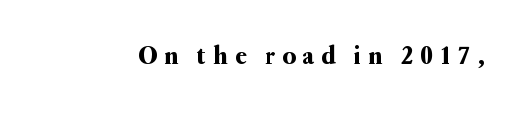
Q: Is the text italic (slanted)? A: No, it is upright.
Q: Is the text underlined? A: No.
Q: Is the spacing between letters normal or unusually wide? A: Unusually wide.
